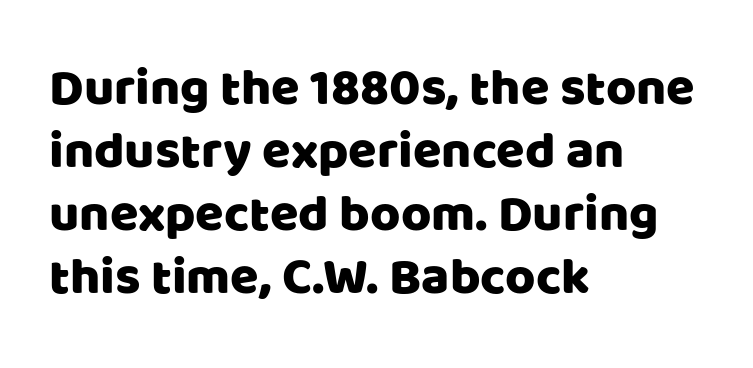
The rendering shows plain stroke endings on the letterforms — a sans-serif design. The paragraph shown leans on its left margin. Bare-footed words on every line. Nope, not italic — everything's standing straight. Do the characters align in a grid? No, the font is proportional.
